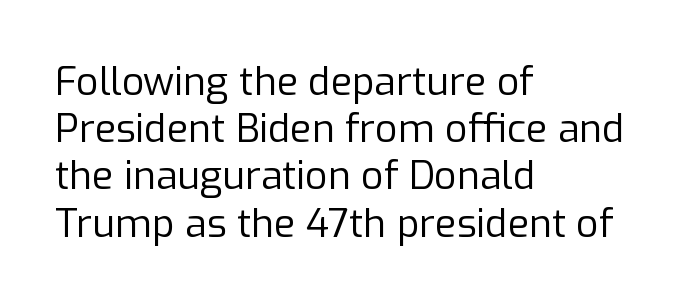
{"serif": "no", "italic": "no", "bold": "no", "weight": "regular", "width": "normal", "stroke_contrast": "low", "x_height": "medium", "monospaced": "no", "underline": "no", "align": "left", "line_spacing_ratio": 1.21, "letter_spacing": "normal", "letter_spacing_em": 0.0, "glyph_px": 39}
